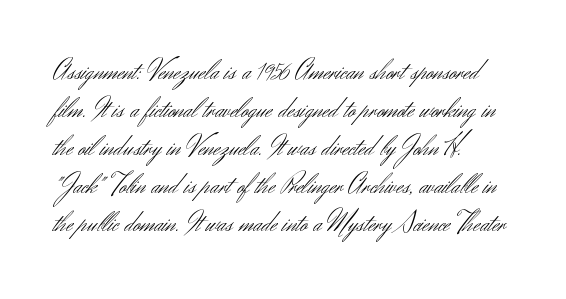
{"serif": "no", "bold": "no", "weight": "light", "width": "normal", "stroke_contrast": "medium", "x_height": "small", "monospaced": "no", "underline": "no", "align": "left", "line_spacing": "normal", "line_spacing_ratio": 1.36, "letter_spacing": "normal", "letter_spacing_em": 0.0, "glyph_px": 28}
